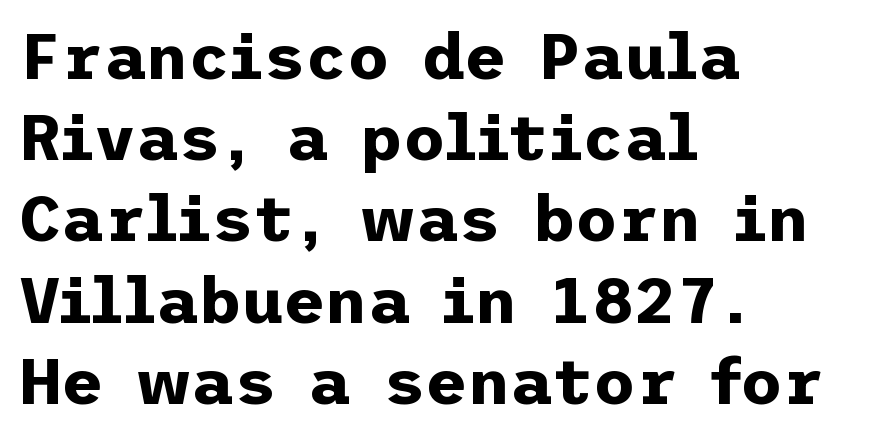
{"serif": "no", "italic": "no", "bold": "yes", "weight": "bold", "width": "normal", "stroke_contrast": "low", "x_height": "medium", "underline": "no", "align": "left", "line_spacing": "normal", "line_spacing_ratio": 1.25, "letter_spacing": "normal", "letter_spacing_em": 0.0, "glyph_px": 65}
